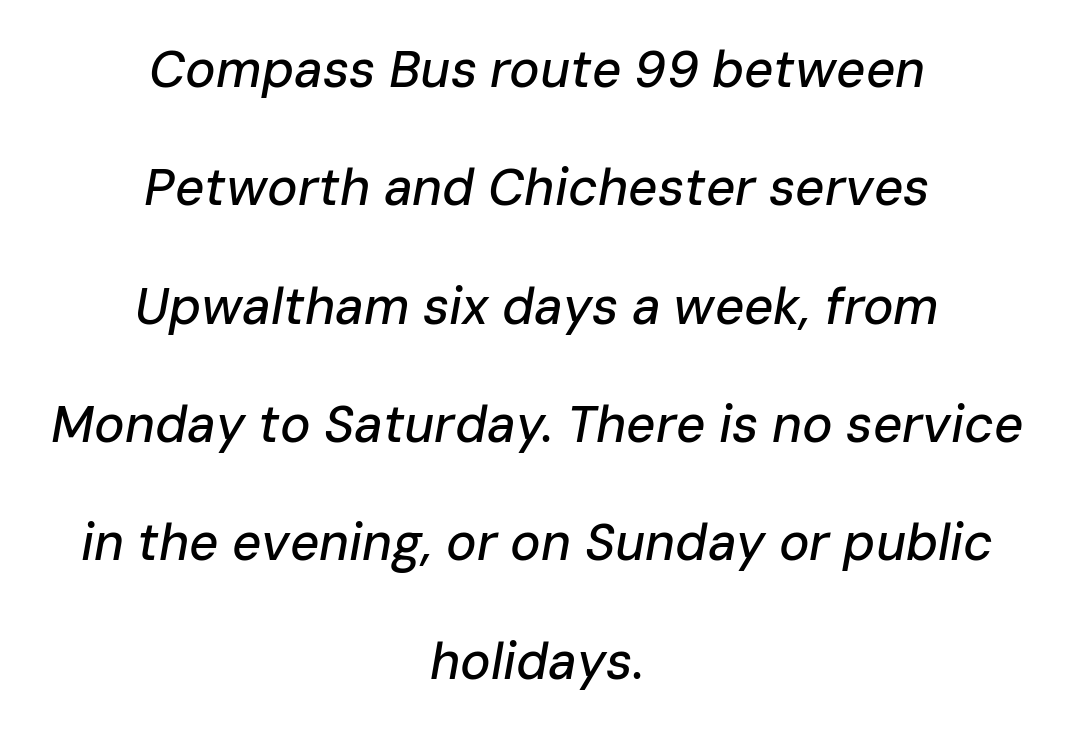
The image shows 51 px text type, italic (leaning right); set centered, loose line spacing (2.32x), normal letter spacing, not underlined; low stroke contrast and a medium x-height.
